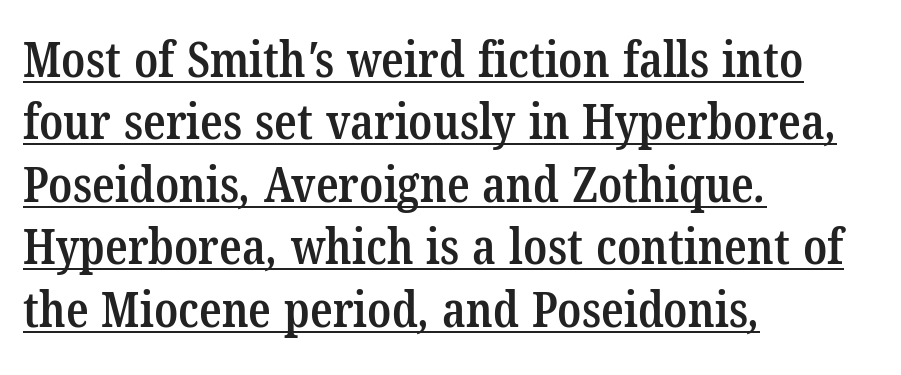
Beneath each row of characters lies a ruled line. Students, note that the glyphs here touch the page at normal intervals. In terms of letterform style, serifs are clearly present. The passage shown is typed in a proportional face where columns would drift.
